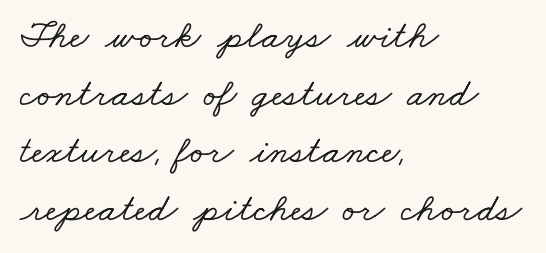
Font category for this specimen: serif. Spacing verdict: proportional, widths tailored to each character. Plain, unruled lines of type. All the whitespace from short lines collects on the right. The block of text has a typical density, with ordinary space between rows. The passage shown has conventional tracking throughout.
